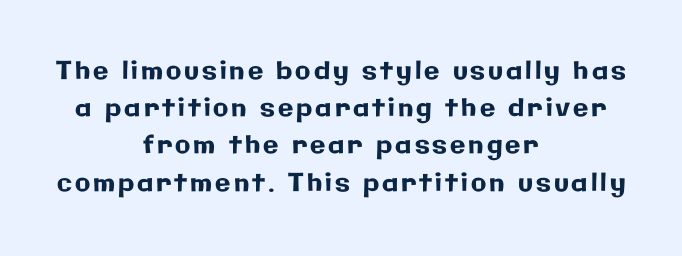
Style check: upright. How would I describe the line gaps? Plain and ordinary. Where is the straight margin? There isn't one; the lines are centered. Beneath every word, the page is bare.
